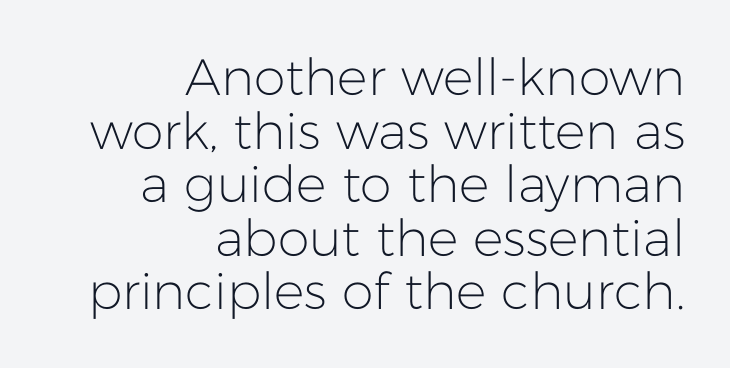
Q: Is the text bold? A: No.
Q: Is the text italic (slanted)? A: No, it is upright.
Q: Is the typeface a serif or a sans-serif typeface? A: Sans-serif.
Q: Is the text underlined? A: No.
Q: How is the paragraph aligned? A: Right-aligned.
Q: Is the spacing between letters normal or unusually wide? A: Normal.
Q: Is the spacing between lines tight, normal or loose? A: Tight.
Q: Width (condensed, normal, or wide)? A: Normal.
Q: Stroke contrast? A: Low.
Q: x-height? A: Medium.
Q: Monospaced? A: No.
